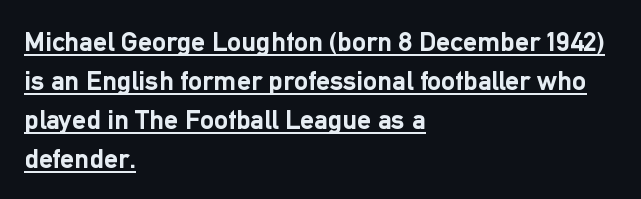
Q: Is the text bold? A: Yes.
Q: Is the text italic (slanted)? A: No, it is upright.
Q: Is the typeface a serif or a sans-serif typeface? A: Sans-serif.
Q: Is the text underlined? A: Yes.
Q: How is the paragraph aligned? A: Left-aligned.
Q: Is the spacing between letters normal or unusually wide? A: Normal.
Q: Is the spacing between lines tight, normal or loose? A: Normal.
Q: Width (condensed, normal, or wide)? A: Normal.
Q: Stroke contrast? A: Low.
Q: x-height? A: Medium.
Q: Monospaced? A: No.
